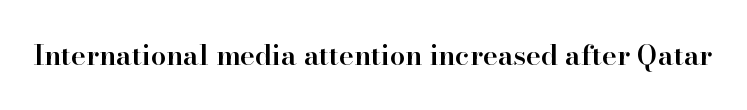
Beneath every word, the page is bare. Is the type bold? Partly — it's a semibold, heavier than regular but not fully bold. Each letter keeps its own natural width here, so spacing adapts to shape. Do the letters lean? They stand straight.
